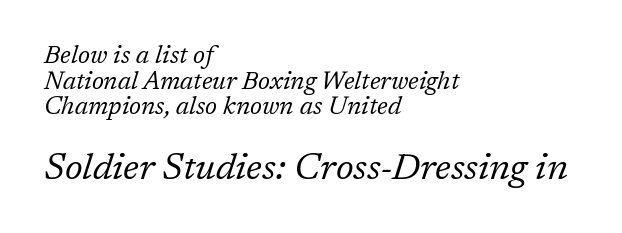
The image shows 37 px regular-weight serif type, italic (leaning right); set left-aligned, tight line spacing (1.03x), normal letter spacing, not underlined; the second (bottom) block is 1.48x larger; low stroke contrast and a medium x-height.
